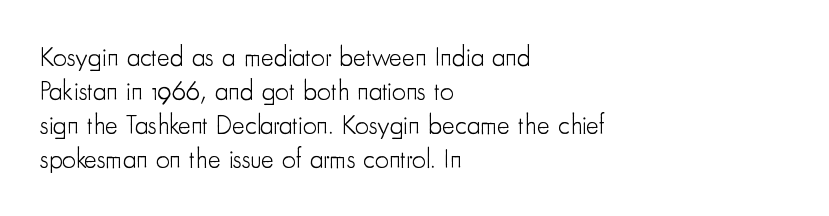
Vertically, the passage feels balanced, rows spaced as you'd expect. The strip under each line holds only bare page. Weight: in the light-to-regular range. Glyph-to-glyph distance matches everyday printed text.
